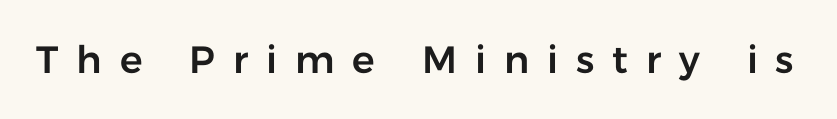
The typography opts for an upright posture over an oblique one. Just letters on the line, the space beneath them empty. Note the varied advance widths — an 'i' is clearly narrower than an 'm'. Tracking here is generous; glyphs stand well apart from one another. Grotesque or geometric, the face here clearly has no serifs.
